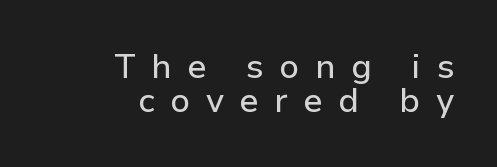
The image shows 34 px sans-serif type, upright; set right-aligned, tight line spacing (1.0x), unusually wide letter spacing (+0.46 em), not underlined; low stroke contrast and a medium x-height.
